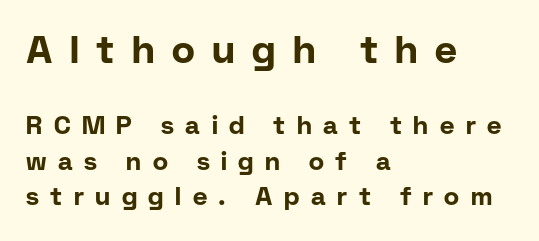
{"serif": "no", "italic": "no", "bold": "yes", "weight": "bold", "width": "normal", "stroke_contrast": "low", "x_height": "medium", "monospaced": "no", "underline": "no", "align": "left", "line_spacing": "normal", "line_spacing_ratio": 1.42, "letter_spacing": "wide", "letter_spacing_em": 0.46, "larger_block": "first", "size_ratio": 1.52, "glyph_px": 38}
